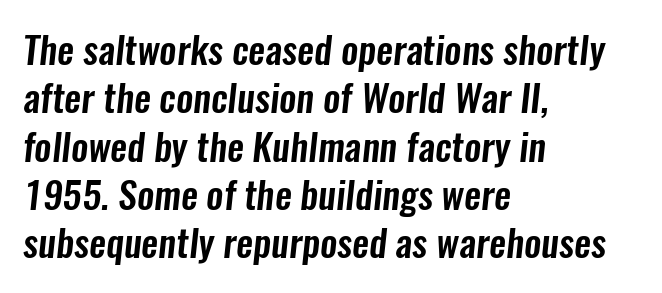
The face used here is proportionally spaced, like ordinary book or web type. Unlike a traditional serif, this face leaves its strokes unadorned. Does the leading feel generous? No, just average. The zone under the glyphs is completely vacant. No extra tracking has been applied to these lines.
